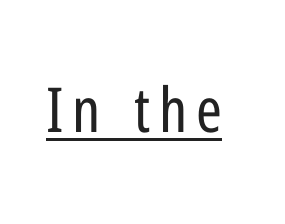
Is this a heavy cut? Hardly; it is regular or lighter. Is this a sans? Yes — the strokes have no serifs. Think of a printed novel: that variable character pitch is what you see here. The lettering holds an erect, upright posture throughout.
